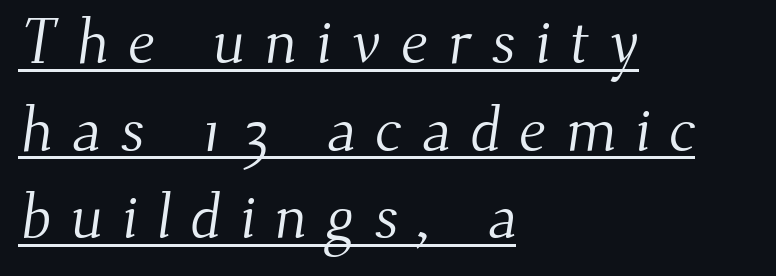
The image shows 63 px light serif type; set left-aligned, normal line spacing (1.39x), unusually wide letter spacing (+0.3 em), underlined; medium stroke contrast and a small x-height.
